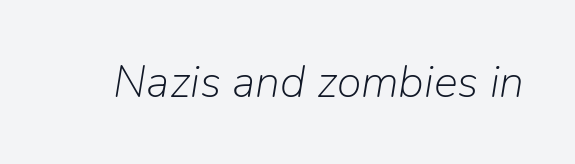
Words appear dense and cohesive because spacing is normal. Here the designer chose a conventional face with non-uniform glyph widths. Each row of text sits above clean, open space. Weight: regular or lighter. A typesetter would mark this as italic.
